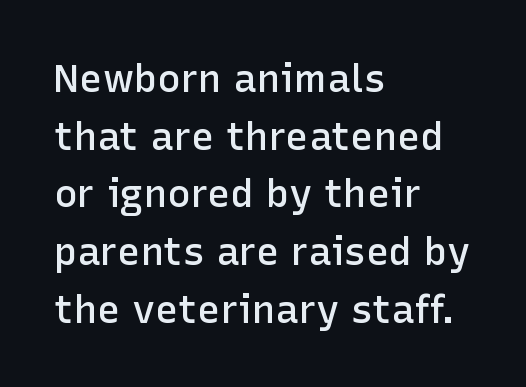
Q: Is the text bold? A: Semi-bold.
Q: Is the text italic (slanted)? A: No, it is upright.
Q: Is the typeface a serif or a sans-serif typeface? A: Sans-serif.
Q: Is the text underlined? A: No.
Q: How is the paragraph aligned? A: Left-aligned.
Q: Is the spacing between letters normal or unusually wide? A: Normal.
Q: Is the spacing between lines tight, normal or loose? A: Normal.
Q: Width (condensed, normal, or wide)? A: Normal.
Q: Stroke contrast? A: Low.
Q: x-height? A: Medium.
Q: Monospaced? A: No.
